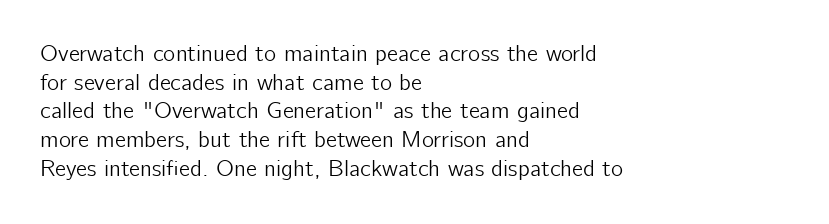
Quick note: not italic, upright. The letters sit at their default tracking, neither squeezed nor spread. The space between consecutive lines is moderate. This sample is left-justified, so line endings fall wherever the words run out. The string is rendered with underlining switched off.
